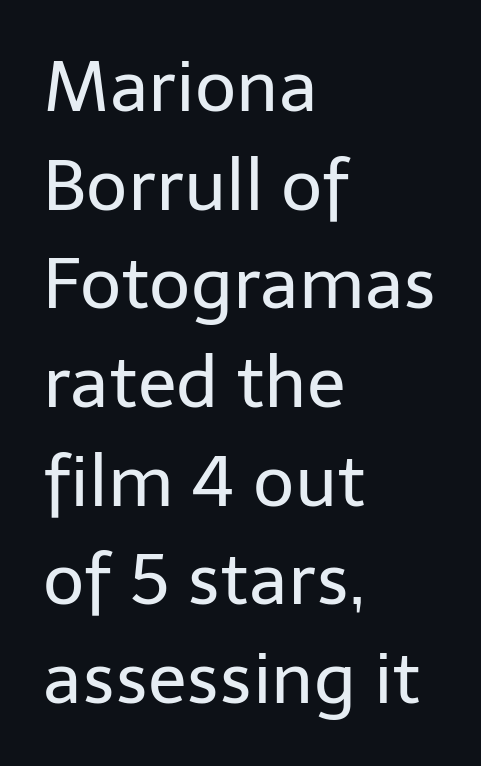
The image shows 71 px regular-weight sans-serif type, upright; set left-aligned, normal line spacing (1.39x), normal letter spacing, not underlined; low stroke contrast and a medium x-height.
